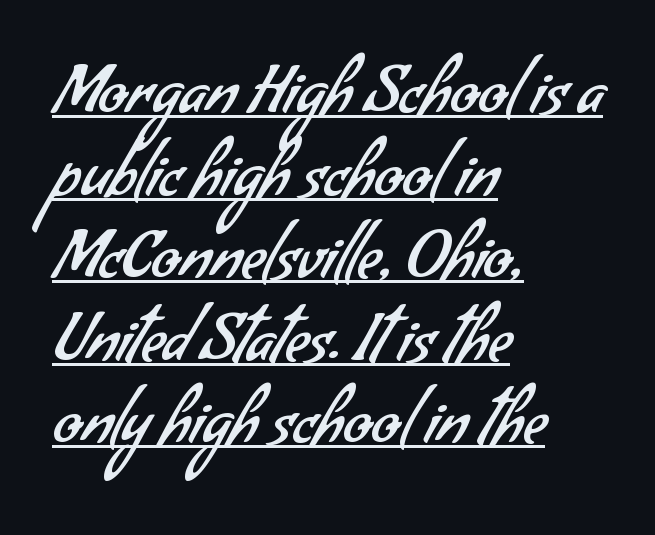
Q: Is the text bold? A: No.
Q: Is the typeface a serif or a sans-serif typeface? A: Sans-serif.
Q: Is the text underlined? A: Yes.
Q: How is the paragraph aligned? A: Left-aligned.
Q: Is the spacing between letters normal or unusually wide? A: Normal.
Q: Is the spacing between lines tight, normal or loose? A: Normal.
Q: Width (condensed, normal, or wide)? A: Normal.
Q: Stroke contrast? A: Low.
Q: x-height? A: Small.
Q: Monospaced? A: No.
